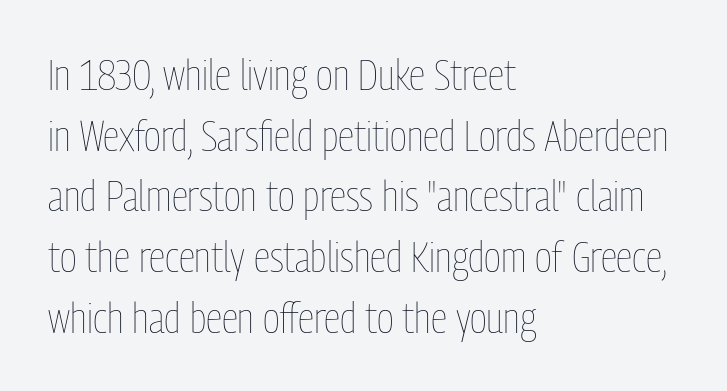
Is this a heavy cut? Hardly; it is regular or lighter. In CSS terms this would be text-align: left. How are the letters spaced? Ordinarily, with no added tracking. Here the designer chose a conventional face with non-uniform glyph widths. Vertical strokes here are truly vertical.
